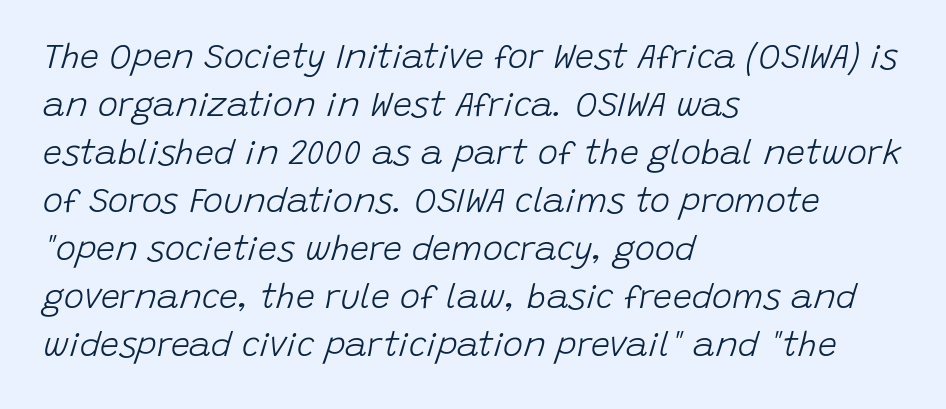
{"italic": "yes", "lean": "right", "slant_degrees": 15, "bold": "no", "weight": "light", "width": "normal", "stroke_contrast": "low", "x_height": "large", "monospaced": "no", "underline": "no", "align": "left", "line_spacing": "normal", "line_spacing_ratio": 1.41, "letter_spacing": "normal", "letter_spacing_em": 0.0, "glyph_px": 34}
